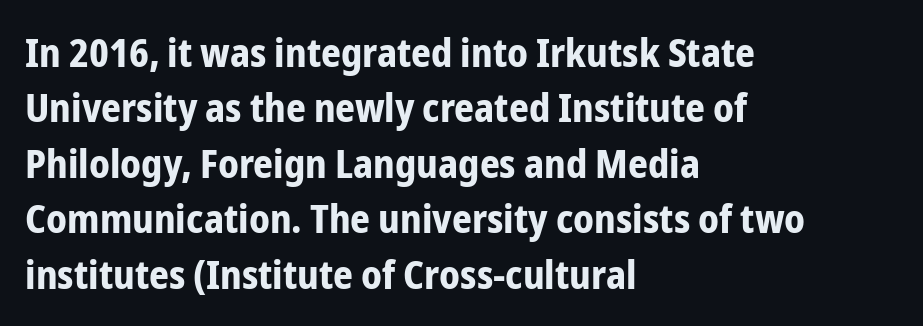
The image shows 39 px bold, condensed sans-serif type, upright; set left-aligned, normal line spacing (1.42x), normal letter spacing, not underlined; low stroke contrast and a medium x-height.
